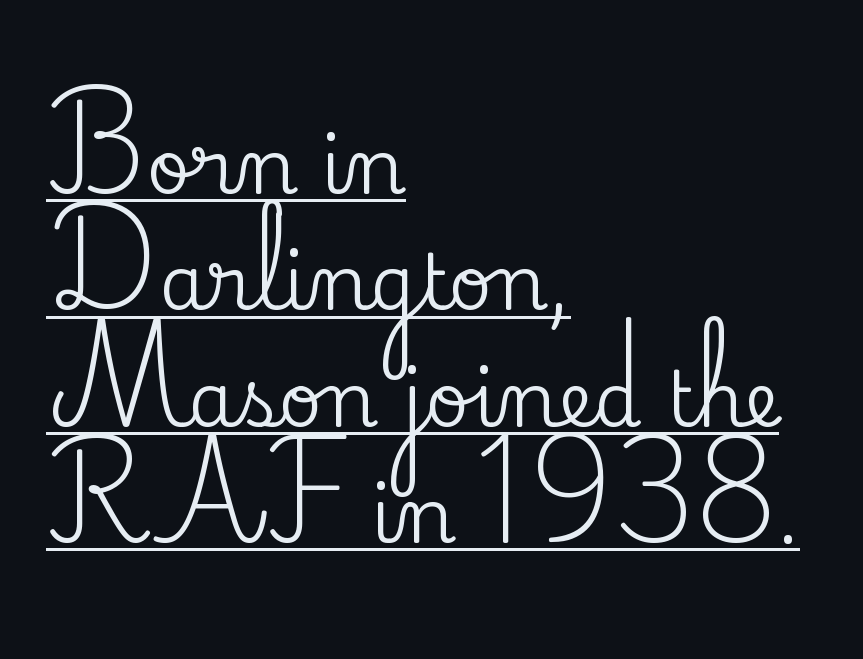
{"serif": "yes", "italic": "no", "width": "normal", "stroke_contrast": "medium", "x_height": "small", "monospaced": "no", "underline": "yes", "align": "left", "line_spacing": "normal", "line_spacing_ratio": 1.53, "letter_spacing": "normal", "letter_spacing_em": 0.0, "glyph_px": 76}
